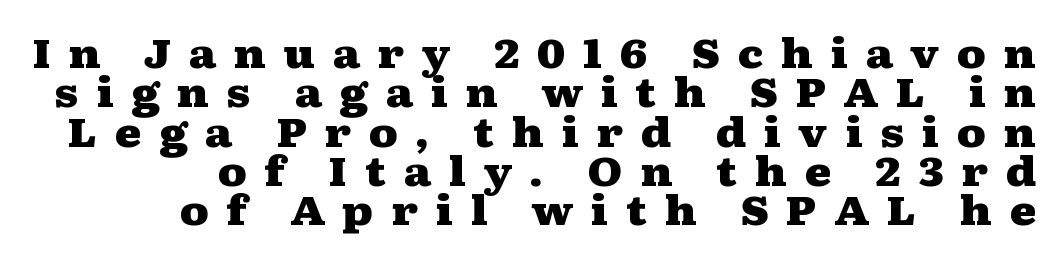
Tracking here is generous; glyphs stand well apart from one another. Varying glyph widths throughout — classic text-font behaviour. Tall strokes in this sample are plumb rather than angled. If you measured baseline to baseline, you'd find a short distance. Serifs: yes, visible at the terminals of the letterforms. Typeset ragged left — the right edge is the straight one.
